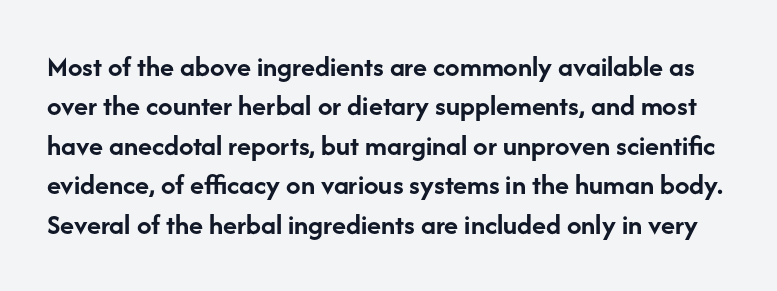
The image shows 29 px semibold sans-serif type, upright; set normal line spacing (1.36x), normal letter spacing, not underlined; low stroke contrast and a medium x-height.
